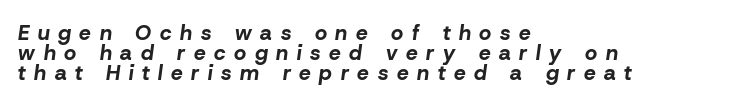
{"italic": "yes", "lean": "right", "slant_degrees": 8, "bold": "yes", "underline": "no", "align": "left", "line_spacing": "tight", "line_spacing_ratio": 0.96, "letter_spacing": "wide", "letter_spacing_em": 0.41, "glyph_px": 21}
